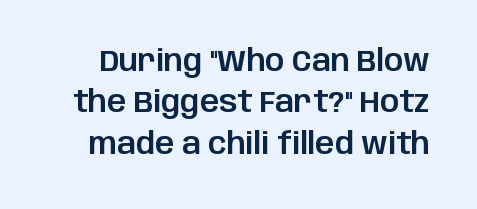
Q: Is the text italic (slanted)? A: No, it is upright.
Q: Is the typeface a serif or a sans-serif typeface? A: Sans-serif.
Q: Is the text underlined? A: No.
Q: Is the spacing between letters normal or unusually wide? A: Normal.
Q: Is the spacing between lines tight, normal or loose? A: Normal.
Q: Width (condensed, normal, or wide)? A: Normal.
Q: Stroke contrast? A: Low.
Q: x-height? A: Large.
Q: Monospaced? A: No.
